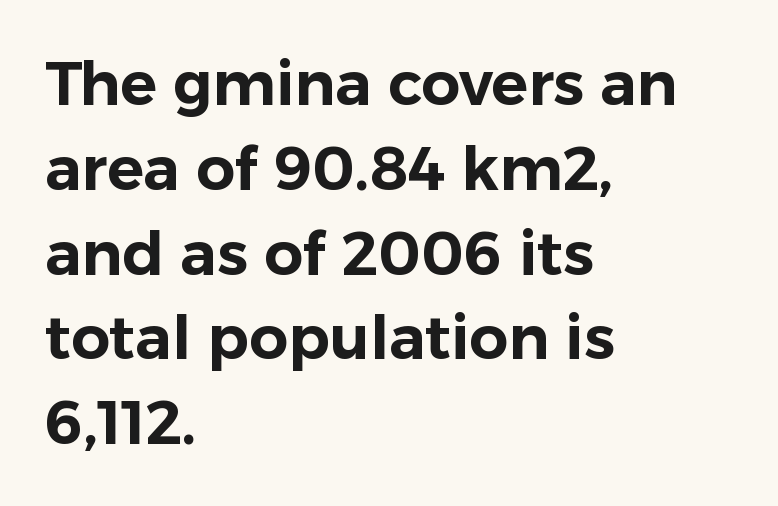
The image shows 61 px sans-serif type, upright; set left-aligned, normal line spacing (1.39x), normal letter spacing, not underlined; low stroke contrast and a medium x-height.
